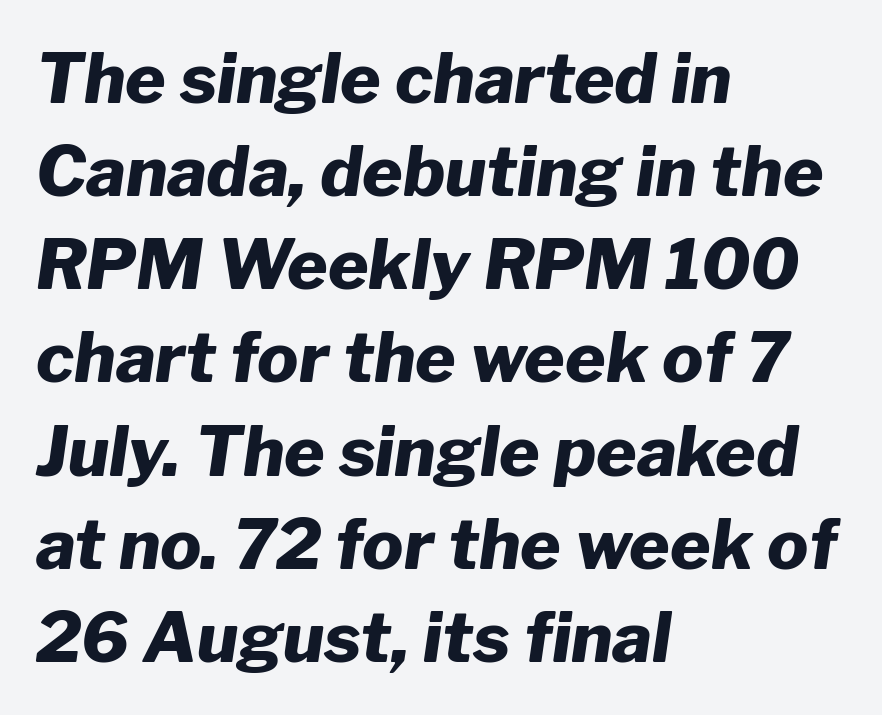
{"italic": "yes", "lean": "right", "slant_degrees": 8, "bold": "yes", "weight": "heavy", "width": "normal", "stroke_contrast": "low", "x_height": "medium", "monospaced": "no", "underline": "no", "align": "left", "line_spacing": "normal", "line_spacing_ratio": 1.35, "letter_spacing": "normal", "letter_spacing_em": 0.0, "glyph_px": 69}
